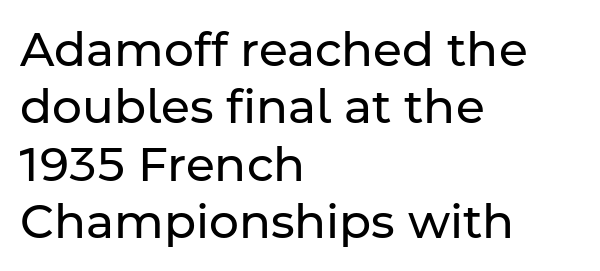
The image shows 47 px regular-weight sans-serif type, upright; set left-aligned, line spacing 1.22x, normal letter spacing, not underlined; low stroke contrast and a medium x-height.
